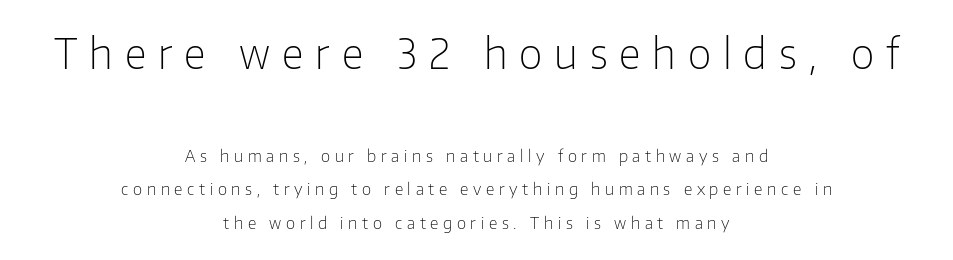
This block would shrink considerably if given ordinary leading; it's expanded now. The text was rendered using a sans face with plain stroke endings. Spacing between characters has been opened up far beyond the box default. The font sits on the lighter half of the weight spectrum, regular included. Nobody drew a line under any word here. The axis of the letterforms is exactly vertical.
